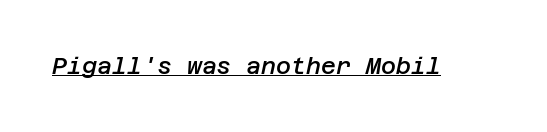
Q: Is the text bold? A: Semi-bold.
Q: Is the text italic (slanted)? A: Yes, it leans right by about 12 degrees.
Q: Is the text underlined? A: Yes.
Q: Is the spacing between letters normal or unusually wide? A: Normal.
